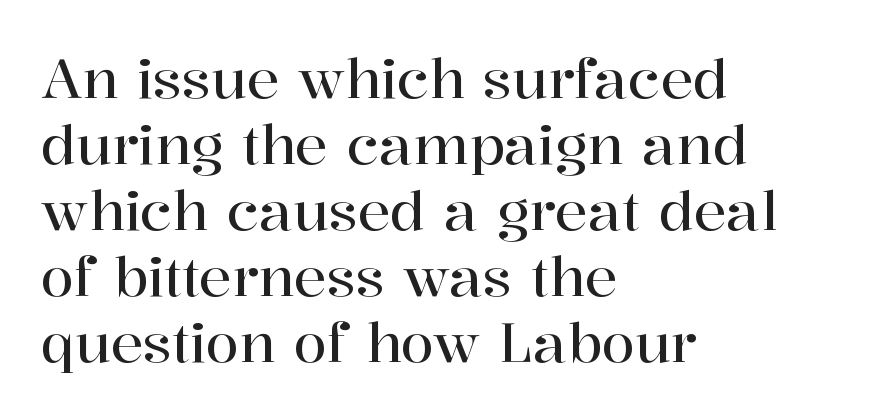
The font family rendered here belongs to the serif group. The face used here is rendered with its standard letterfit. The letters advance in unequal steps, a hallmark of proportional type. The type sits square on the baseline with zero lean.
